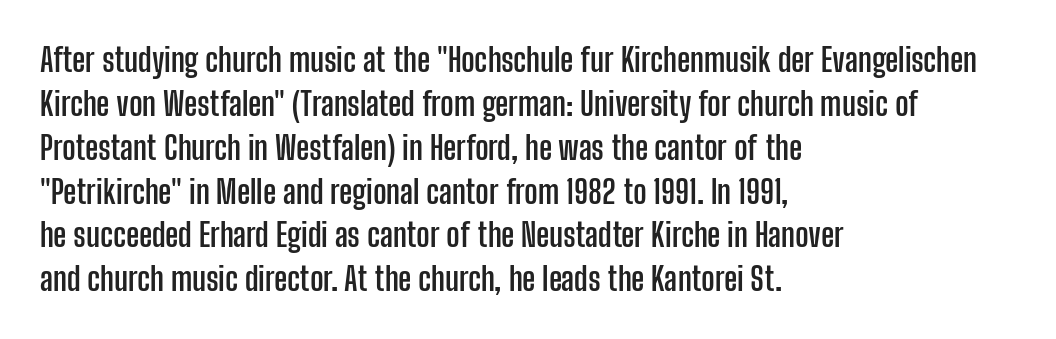
Q: Is the text bold? A: Yes.
Q: Is the text italic (slanted)? A: No, it is upright.
Q: Is the typeface a serif or a sans-serif typeface? A: Sans-serif.
Q: Is the text underlined? A: No.
Q: How is the paragraph aligned? A: Left-aligned.
Q: Is the spacing between letters normal or unusually wide? A: Normal.
Q: Is the spacing between lines tight, normal or loose? A: Normal.
Q: Width (condensed, normal, or wide)? A: Condensed.
Q: Stroke contrast? A: Low.
Q: x-height? A: Medium.
Q: Monospaced? A: No.
